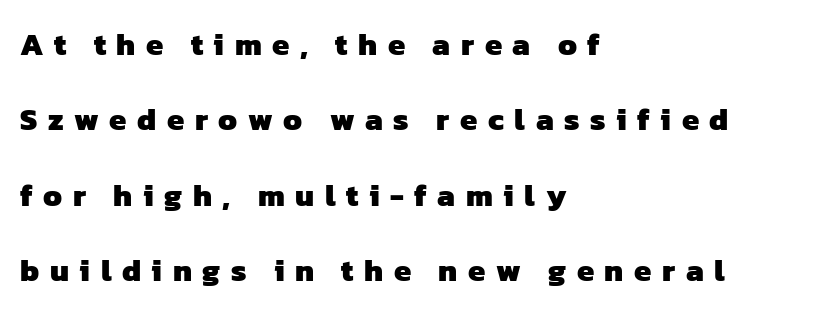
{"serif": "no", "bold": "yes", "weight": "heavy", "width": "normal", "stroke_contrast": "low", "x_height": "medium", "monospaced": "no", "underline": "no", "align": "left", "line_spacing": "loose", "line_spacing_ratio": 2.43, "letter_spacing": "wide", "letter_spacing_em": 0.34, "glyph_px": 31}
